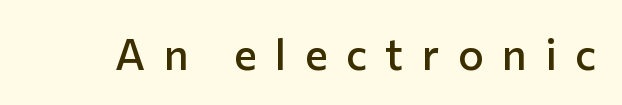
The string is rendered with underlining switched off. This is sans-serif lettering, the kind often seen on screens and signage. Every letter is mildly thick-stroked: semibold rather than bold. Loose tracking; the words dissolve into strings of separated letters.
